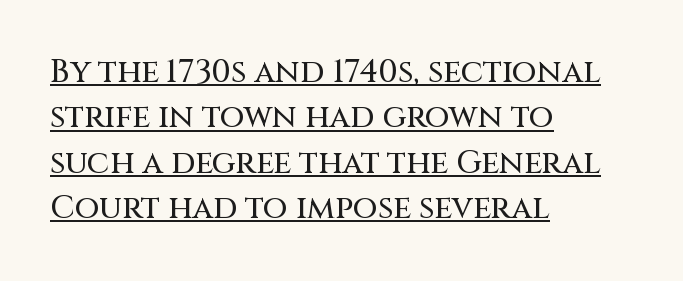
Q: Is the text italic (slanted)? A: No, it is upright.
Q: Is the typeface a serif or a sans-serif typeface? A: Sans-serif.
Q: Is the text underlined? A: Yes.
Q: How is the paragraph aligned? A: Left-aligned.
Q: Is the spacing between letters normal or unusually wide? A: Normal.
Q: Is the spacing between lines tight, normal or loose? A: Normal.
Q: Width (condensed, normal, or wide)? A: Normal.
Q: Stroke contrast? A: Medium.
Q: x-height? A: Large.
Q: Monospaced? A: No.
